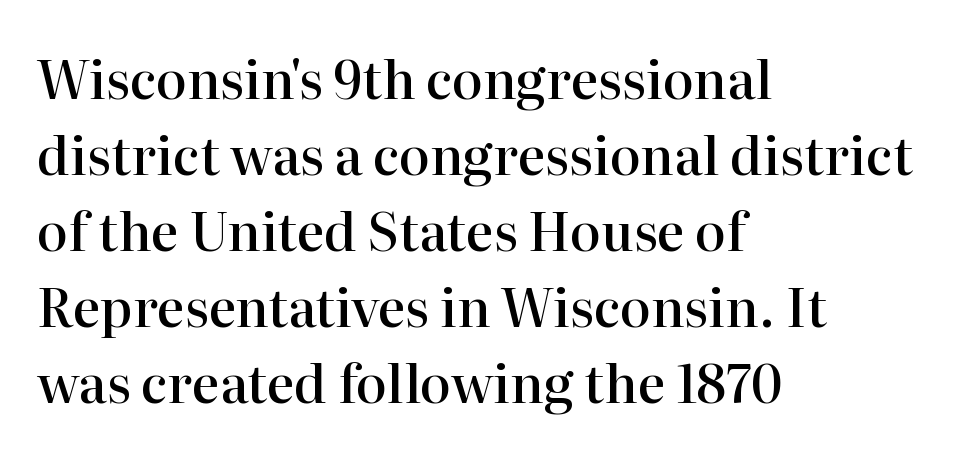
Does the leading feel generous? No, just average. The lettering stays uniformly vertical, giving the passage a roman look. You could not count columns in this text — the font is proportionally spaced. Typesetter's note: demi weight, one step under bold. This sample uses a serif face. Underlining? Definitely not there.
